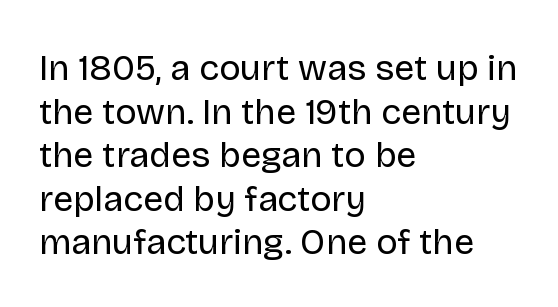
The image shows 36 px regular-weight sans-serif type, upright; set left-aligned, line spacing 1.21x, normal letter spacing, not underlined; low stroke contrast and a large x-height.
